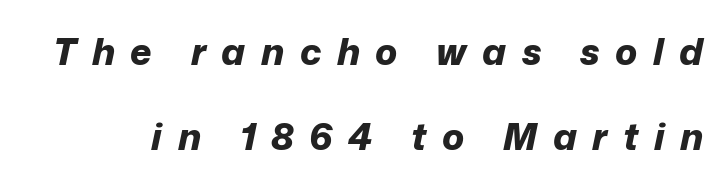
Q: Is the text bold? A: Yes.
Q: Is the text italic (slanted)? A: Yes, it leans right by about 12 degrees.
Q: Is the text underlined? A: No.
Q: Is the spacing between letters normal or unusually wide? A: Unusually wide.
Q: Is the spacing between lines tight, normal or loose? A: Loose.
Q: Width (condensed, normal, or wide)? A: Normal.
Q: Stroke contrast? A: Low.
Q: x-height? A: Medium.
Q: Monospaced? A: No.
